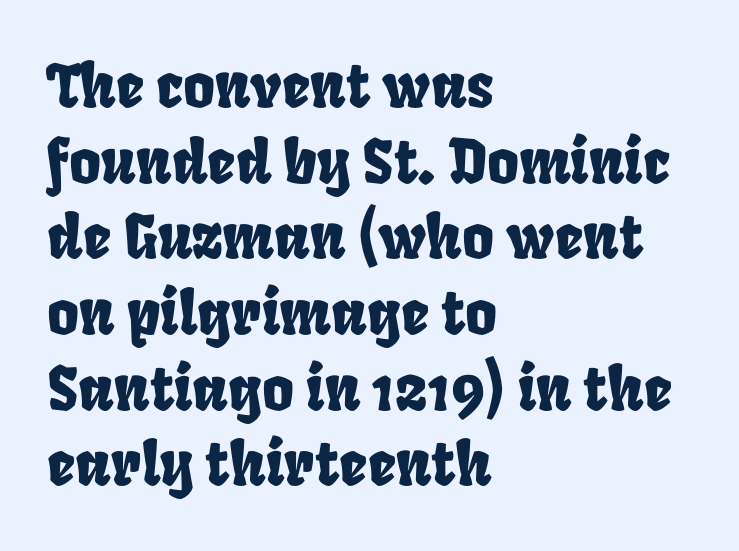
Q: Is the text underlined? A: No.
Q: How is the paragraph aligned? A: Left-aligned.
Q: Is the spacing between letters normal or unusually wide? A: Normal.
Q: Width (condensed, normal, or wide)? A: Condensed.
Q: Stroke contrast? A: Low.
Q: x-height? A: Large.
Q: Monospaced? A: No.
